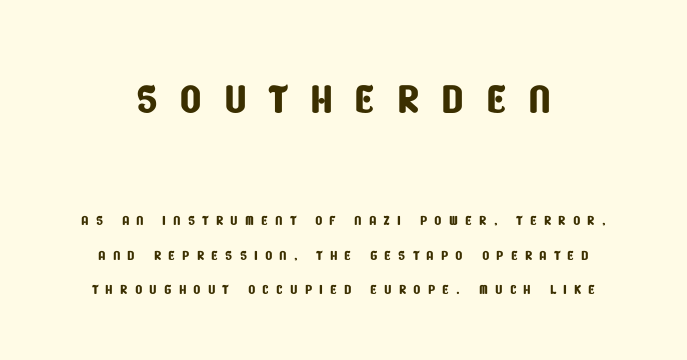
The image shows 58 px condensed sans-serif type; set line spacing 1.81x, unusually wide letter spacing (+0.37 em), not underlined; the first (top) block is 3.05x larger; low stroke contrast and a large x-height.
